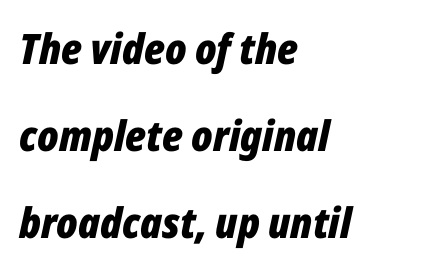
The image shows 42 px bold, condensed type, italic (leaning right); set left-aligned, loose line spacing (2.07x), normal letter spacing, not underlined; low stroke contrast and a medium x-height.
